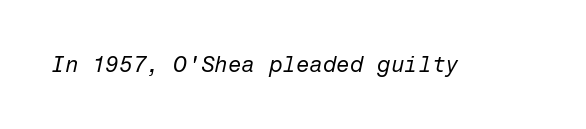
Q: Is the text bold? A: No.
Q: Is the text italic (slanted)? A: Yes, it leans right by about 12 degrees.
Q: Is the text underlined? A: No.
Q: Is the spacing between letters normal or unusually wide? A: Normal.
